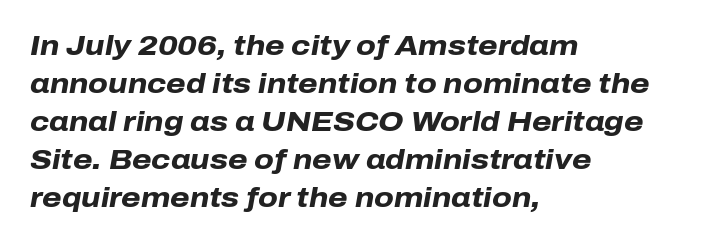
The image shows 28 px heavy type, italic (leaning right); set left-aligned, normal line spacing (1.36x), normal letter spacing, not underlined; low stroke contrast and a medium x-height.
